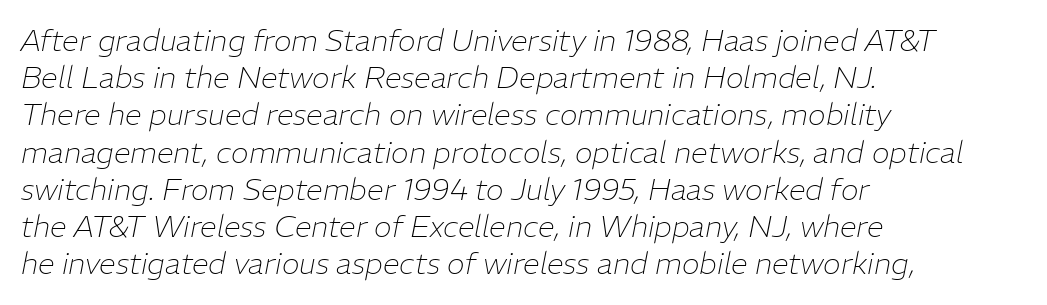
Q: Is the text bold? A: No.
Q: Is the text italic (slanted)? A: Yes, it leans right by about 11 degrees.
Q: Is the text underlined? A: No.
Q: How is the paragraph aligned? A: Left-aligned.
Q: Is the spacing between letters normal or unusually wide? A: Normal.
Q: Width (condensed, normal, or wide)? A: Normal.
Q: Stroke contrast? A: Low.
Q: x-height? A: Medium.
Q: Monospaced? A: No.
